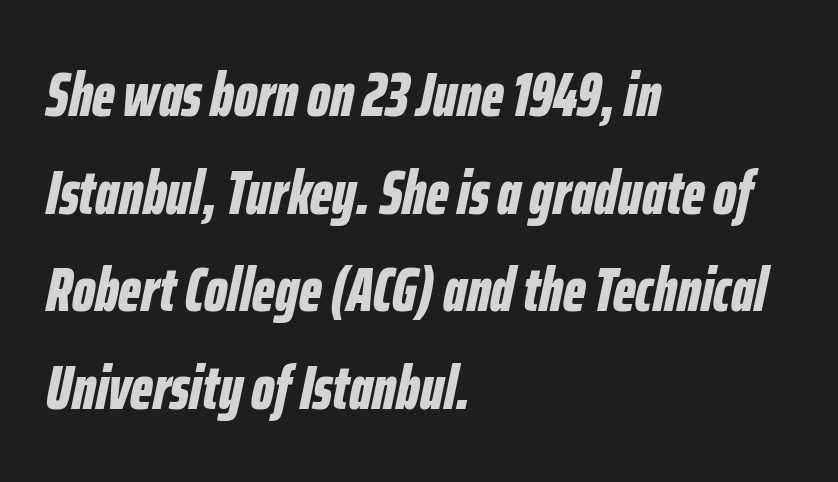
{"italic": "yes", "lean": "right", "slant_degrees": 12, "bold": "yes", "weight": "bold", "width": "condensed", "stroke_contrast": "low", "x_height": "medium", "monospaced": "no", "underline": "no", "align": "left", "line_spacing": "normal", "line_spacing_ratio": 1.6, "letter_spacing": "normal", "letter_spacing_em": 0.0, "glyph_px": 61}
